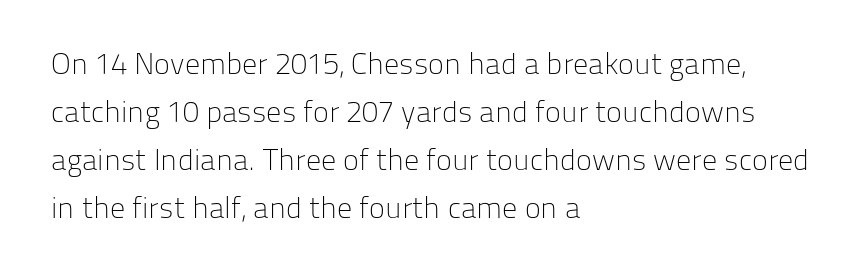
The image shows 30 px light sans-serif type, upright; set left-aligned, normal line spacing (1.6x), normal letter spacing, not underlined; low stroke contrast and a medium x-height.
